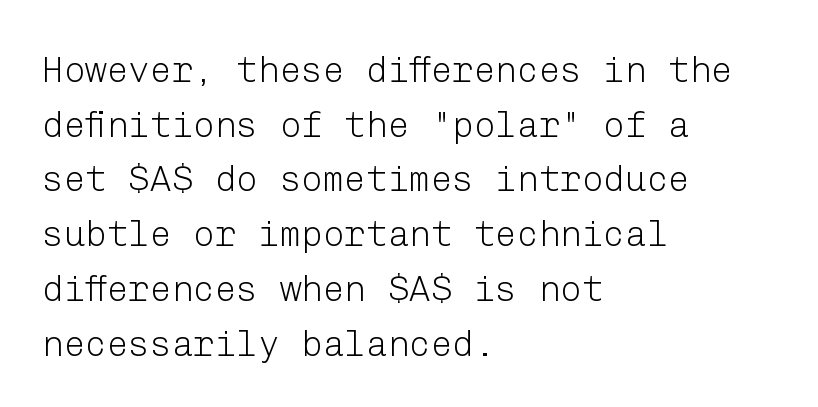
The image shows 36 px light sans-serif type, upright; set left-aligned, normal line spacing (1.52x), normal letter spacing, not underlined; low stroke contrast and a medium x-height.
